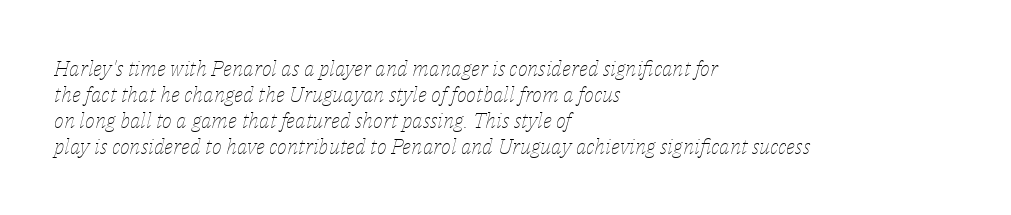
Q: Is the text bold? A: No.
Q: Is the text italic (slanted)? A: Yes, it leans right by about 14 degrees.
Q: Is the text underlined? A: No.
Q: How is the paragraph aligned? A: Left-aligned.
Q: Is the spacing between letters normal or unusually wide? A: Normal.
